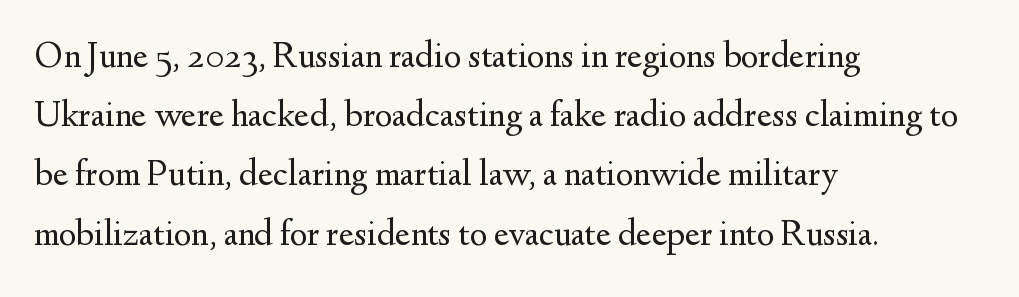
The image shows 37 px regular-weight serif type, upright; set left-aligned, normal line spacing (1.6x), normal letter spacing, not underlined; medium stroke contrast and a small x-height.
